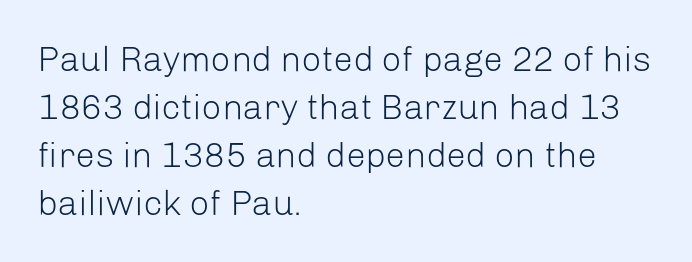
The image shows 35 px light sans-serif type, upright; set left-aligned, normal line spacing (1.37x), normal letter spacing, not underlined; low stroke contrast and a medium x-height.
